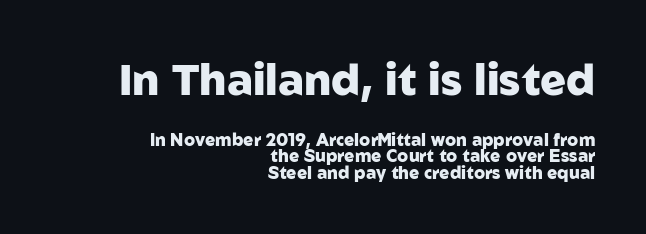
The image shows 43 px heavy sans-serif type, upright; set right-aligned, tight line spacing (0.98x), normal letter spacing, not underlined; the first (top) block is 2.53x larger; low stroke contrast and a medium x-height.
